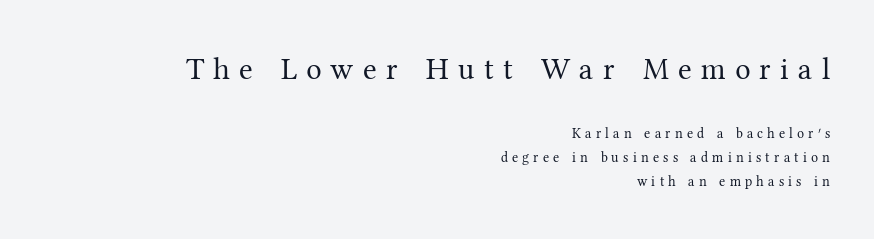
{"serif": "yes", "italic": "no", "bold": "no", "weight": "regular", "width": "normal", "stroke_contrast": "medium", "x_height": "medium", "monospaced": "no", "underline": "no", "align": "right", "line_spacing_ratio": 1.72, "letter_spacing": "wide", "letter_spacing_em": 0.3, "larger_block": "first", "size_ratio": 2.21, "glyph_px": 31}
